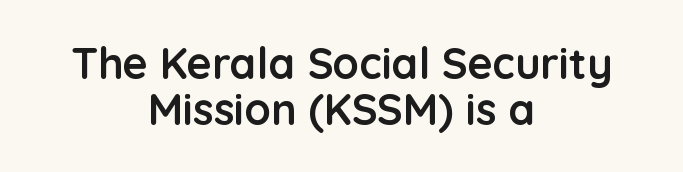
Q: Is the text bold? A: Yes.
Q: Is the text italic (slanted)? A: No, it is upright.
Q: Is the typeface a serif or a sans-serif typeface? A: Sans-serif.
Q: Is the text underlined? A: No.
Q: How is the paragraph aligned? A: Centered.
Q: Is the spacing between letters normal or unusually wide? A: Normal.
Q: Is the spacing between lines tight, normal or loose? A: Tight.
Q: Width (condensed, normal, or wide)? A: Normal.
Q: Stroke contrast? A: Low.
Q: x-height? A: Medium.
Q: Monospaced? A: No.
